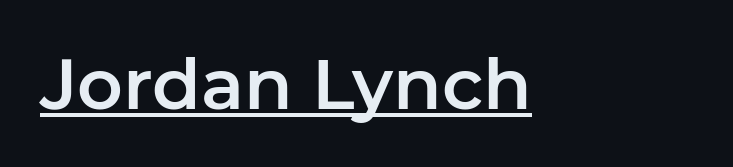
{"serif": "no", "italic": "no", "width": "normal", "stroke_contrast": "low", "x_height": "medium", "monospaced": "no", "underline": "yes", "letter_spacing": "normal", "letter_spacing_em": 0.0, "glyph_px": 71}
